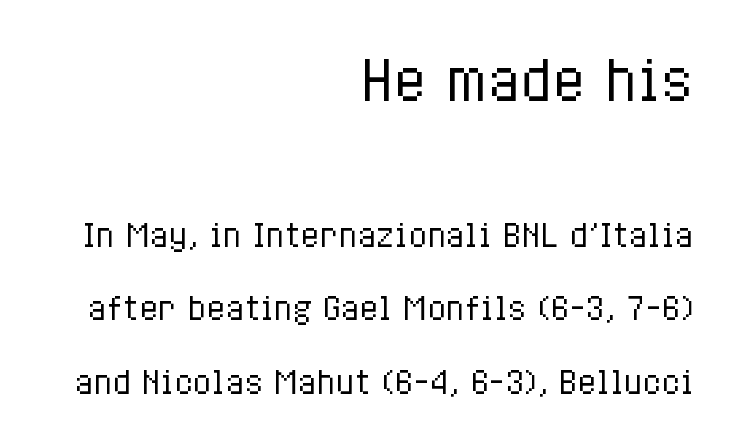
Compared with a typical body face, this is equally light or lighter still. Spacing verdict: proportional, widths tailored to each character. In this sample the first text group is rendered at the bigger scale. Tracking here is standard; glyphs follow each other at the usual distance. The lines are spread far apart with generous leading.
